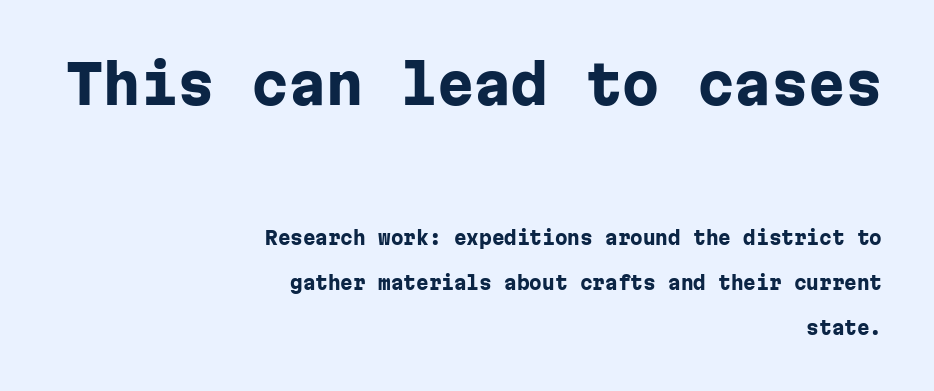
Q: Is the text bold? A: Yes.
Q: Is the text italic (slanted)? A: No, it is upright.
Q: Is the typeface a serif or a sans-serif typeface? A: Sans-serif.
Q: Is the text underlined? A: No.
Q: How is the paragraph aligned? A: Right-aligned.
Q: Is the spacing between letters normal or unusually wide? A: Normal.
Q: Is the spacing between lines tight, normal or loose? A: Loose.
Q: Which block of text is set in a larger size, the first (top) or the second (bottom)? A: The first (top) one.
Q: Width (condensed, normal, or wide)? A: Normal.
Q: Stroke contrast? A: Low.
Q: x-height? A: Medium.
Q: Monospaced? A: Yes.
